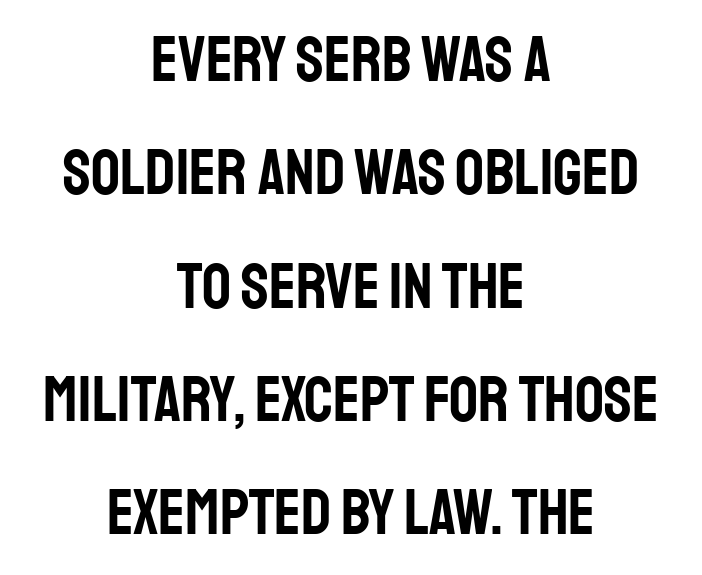
The image shows 64 px condensed sans-serif type, upright; set centered, line spacing 1.77x, normal letter spacing, not underlined; low stroke contrast and a large x-height.
